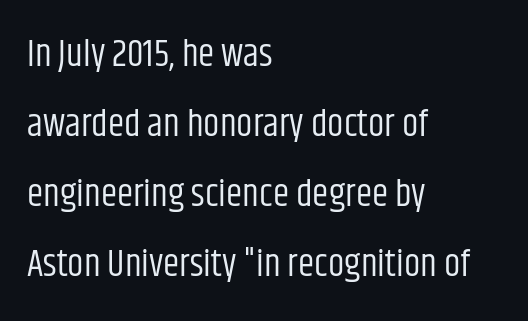
{"serif": "no", "italic": "no", "bold": "no", "weight": "regular", "width": "condensed", "stroke_contrast": "low", "x_height": "large", "monospaced": "no", "underline": "no", "align": "left", "line_spacing_ratio": 1.89, "letter_spacing": "normal", "letter_spacing_em": 0.0, "glyph_px": 37}
